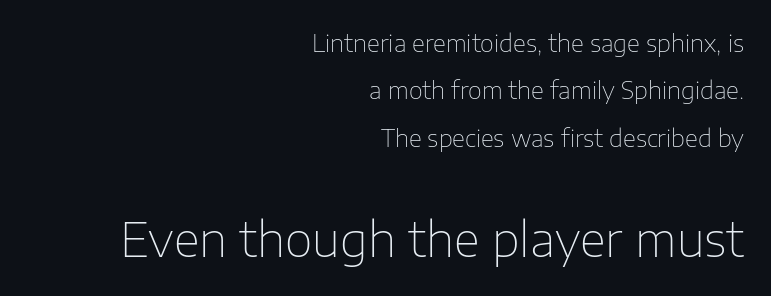
{"serif": "no", "italic": "no", "bold": "no", "weight": "thin", "width": "normal", "stroke_contrast": "low", "x_height": "medium", "monospaced": "no", "underline": "no", "align": "right", "line_spacing": "loose", "line_spacing_ratio": 1.97, "letter_spacing": "normal", "letter_spacing_em": 0.0, "larger_block": "second", "size_ratio": 2.0, "glyph_px": 48}
